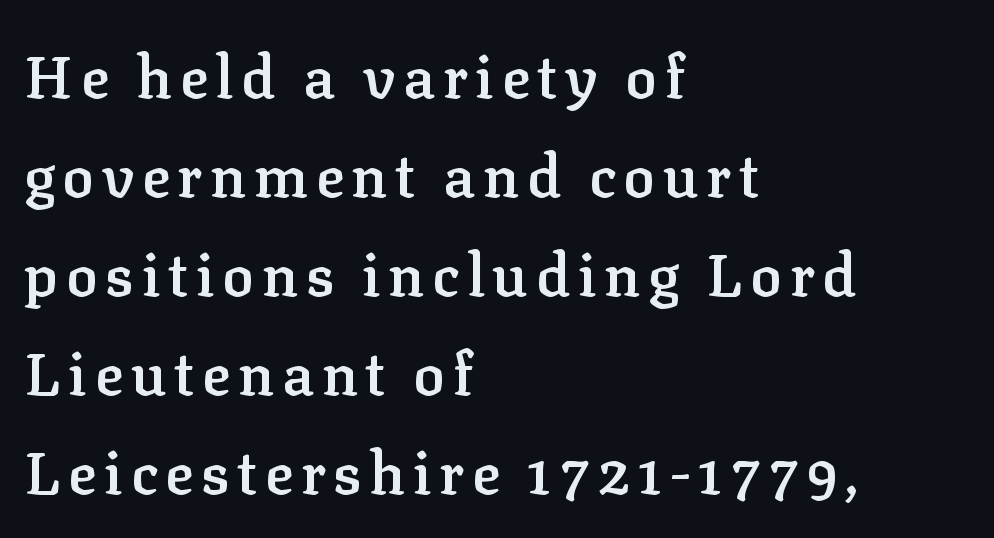
The lettering stays uniformly vertical, giving the passage a roman look. Leading: standard. Plain, unruled lines of type. Note: serifs present on the glyphs. The passage shown is typed in a proportional face where columns would drift. Summary of weight: moderately heavy, a semibold.
